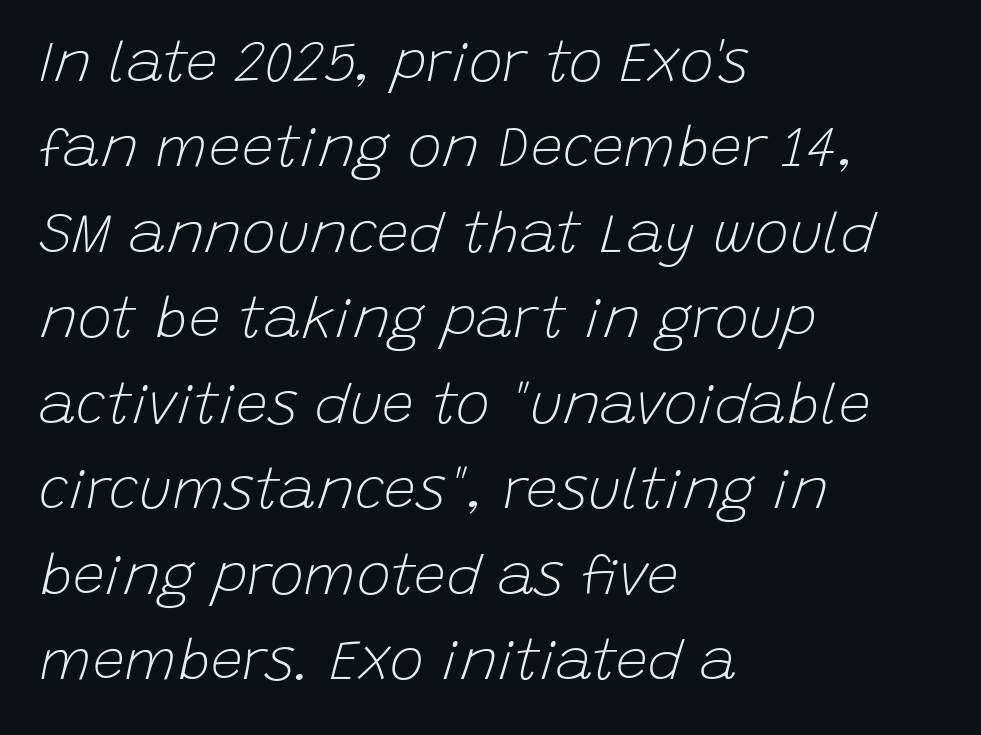
{"italic": "yes", "lean": "right", "slant_degrees": 15, "bold": "no", "weight": "light", "width": "normal", "stroke_contrast": "low", "x_height": "large", "monospaced": "no", "underline": "no", "align": "left", "line_spacing": "normal", "line_spacing_ratio": 1.5, "letter_spacing": "normal", "letter_spacing_em": 0.0, "glyph_px": 57}
